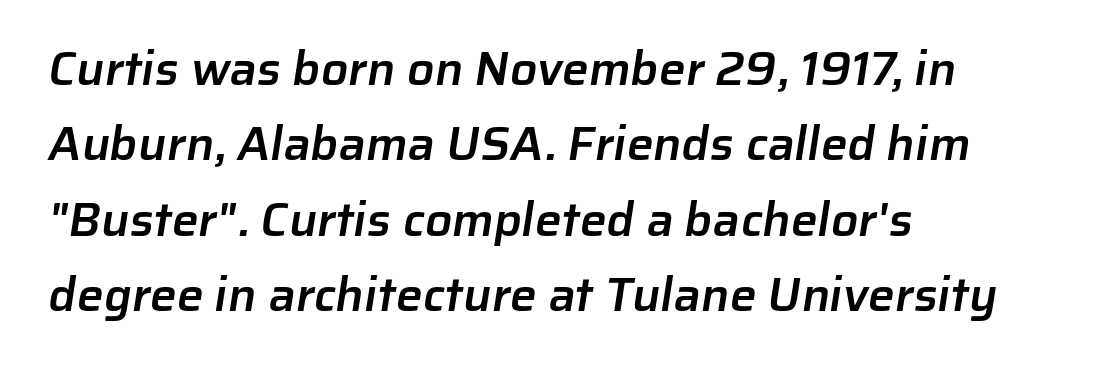
Q: Is the text bold? A: Semi-bold.
Q: Is the typeface a serif or a sans-serif typeface? A: Sans-serif.
Q: Is the text underlined? A: No.
Q: How is the paragraph aligned? A: Left-aligned.
Q: Is the spacing between letters normal or unusually wide? A: Normal.
Q: Is the spacing between lines tight, normal or loose? A: Normal.
Q: Width (condensed, normal, or wide)? A: Normal.
Q: Stroke contrast? A: Low.
Q: x-height? A: Medium.
Q: Monospaced? A: No.
